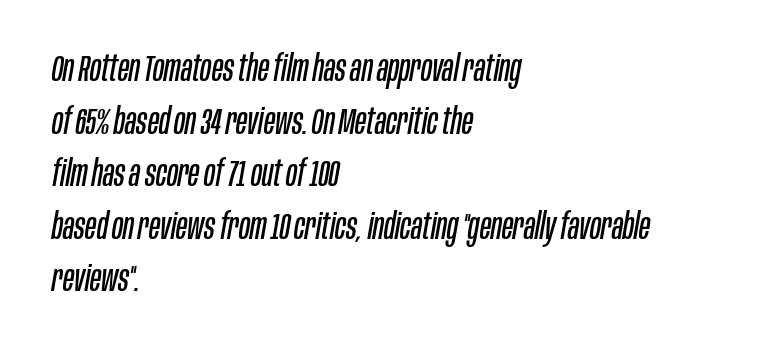
Q: Is the text bold? A: No.
Q: Is the text italic (slanted)? A: Yes, it leans right by about 10 degrees.
Q: Is the text underlined? A: No.
Q: How is the paragraph aligned? A: Left-aligned.
Q: Is the spacing between letters normal or unusually wide? A: Normal.
Q: Is the spacing between lines tight, normal or loose? A: Normal.
Q: Width (condensed, normal, or wide)? A: Condensed.
Q: Stroke contrast? A: Low.
Q: x-height? A: Large.
Q: Monospaced? A: No.
